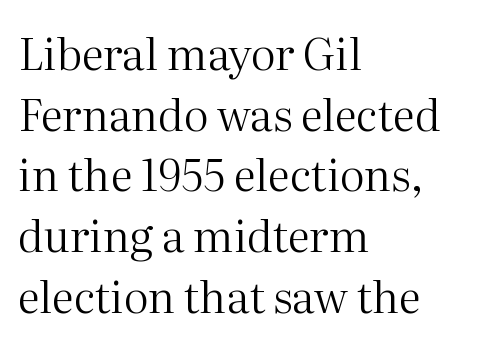
{"serif": "yes", "italic": "no", "bold": "no", "weight": "regular", "width": "normal", "stroke_contrast": "medium", "x_height": "medium", "monospaced": "no", "underline": "no", "align": "left", "line_spacing": "normal", "line_spacing_ratio": 1.38, "letter_spacing": "normal", "letter_spacing_em": 0.0, "glyph_px": 44}
